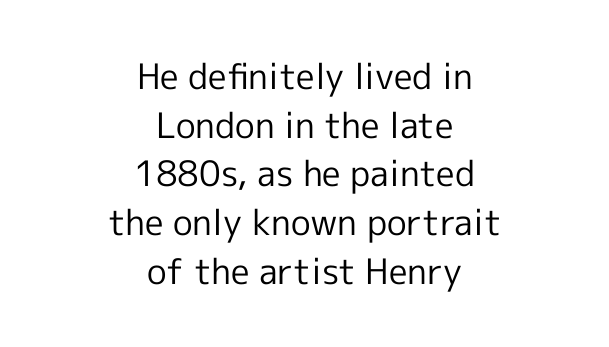
{"serif": "no", "italic": "no", "bold": "no", "weight": "regular", "width": "normal", "x_height": "medium", "monospaced": "no", "underline": "no", "align": "center", "line_spacing": "normal", "line_spacing_ratio": 1.39, "letter_spacing": "normal", "letter_spacing_em": 0.0, "glyph_px": 35}
